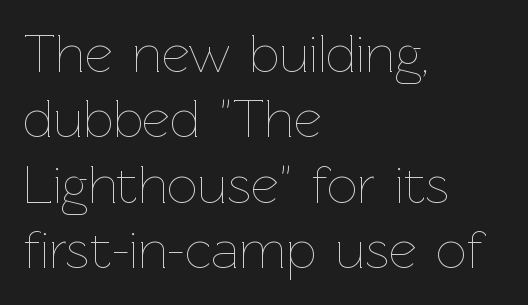
There is no visible air inserted between adjacent glyphs. Do the characters align in a grid? No, the font is proportional. Descenders are the only things crossing below the line. All the whitespace from short lines collects on the right. This is the regular roman posture of the typeface. Stroke thickness stays within the range of a standard reading face or lighter.
